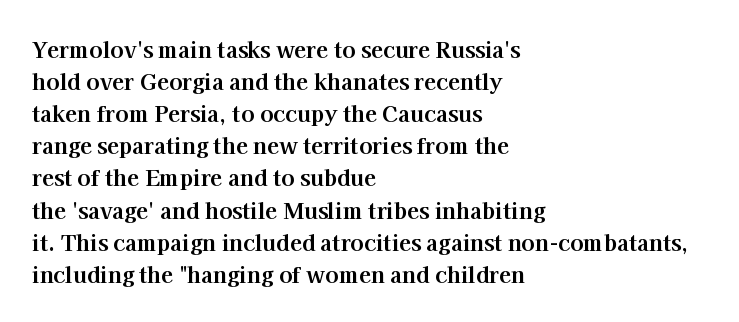
The image shows 22 px bold type, upright; set left-aligned, normal line spacing (1.46x), normal letter spacing, not underlined.
